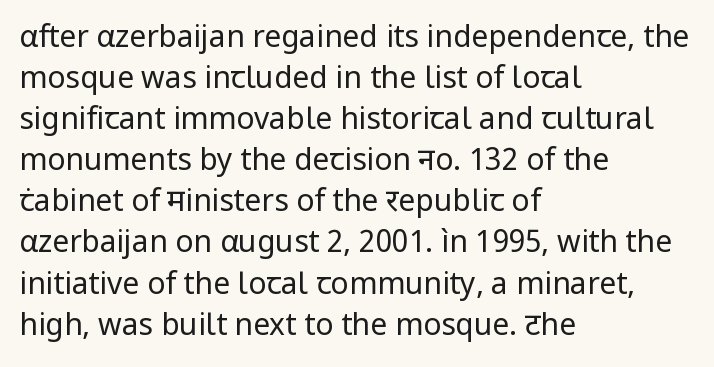
The image shows 30 px regular-weight sans-serif type, upright; set left-aligned, normal line spacing (1.37x), normal letter spacing, not underlined; low stroke contrast and a medium x-height.
